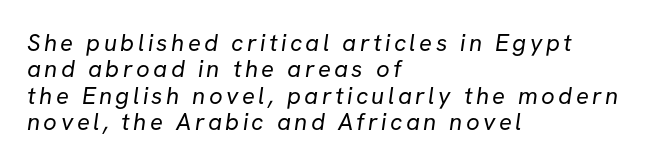
The image shows 24 px text type; set left-aligned, tight line spacing (1.1x), not underlined.
